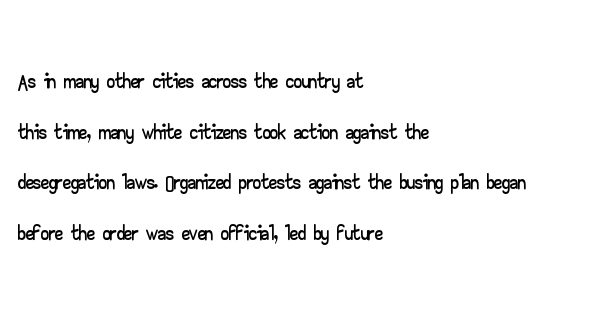
{"serif": "no", "italic": "no", "width": "wide", "stroke_contrast": "low", "x_height": "small", "monospaced": "no", "underline": "no", "align": "left", "line_spacing": "normal", "line_spacing_ratio": 1.58, "letter_spacing": "normal", "letter_spacing_em": 0.0, "glyph_px": 32}
